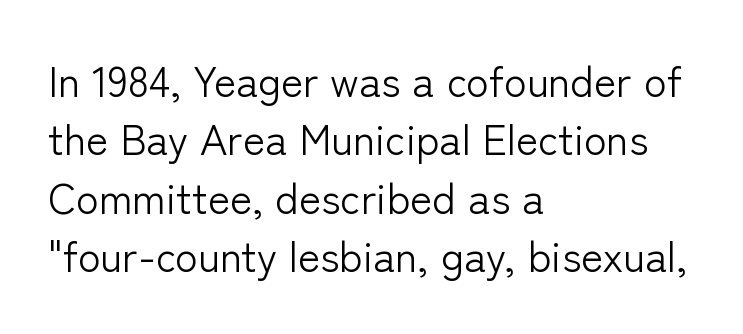
{"serif": "no", "italic": "no", "bold": "no", "weight": "light", "width": "normal", "stroke_contrast": "low", "x_height": "medium", "monospaced": "no", "underline": "no", "align": "left", "line_spacing": "normal", "line_spacing_ratio": 1.39, "letter_spacing": "normal", "letter_spacing_em": 0.0, "glyph_px": 42}
